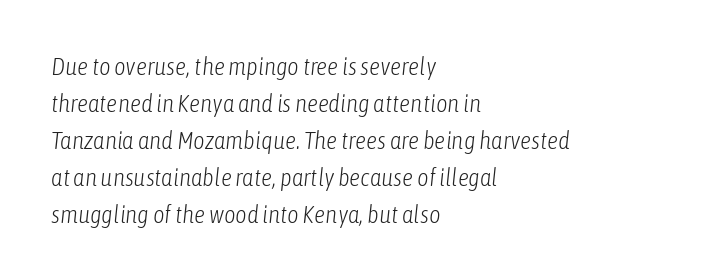
{"italic": "yes", "lean": "right", "slant_degrees": 6, "bold": "no", "underline": "no", "align": "left", "line_spacing": "normal", "line_spacing_ratio": 1.48, "letter_spacing": "normal", "letter_spacing_em": 0.0, "glyph_px": 25}
